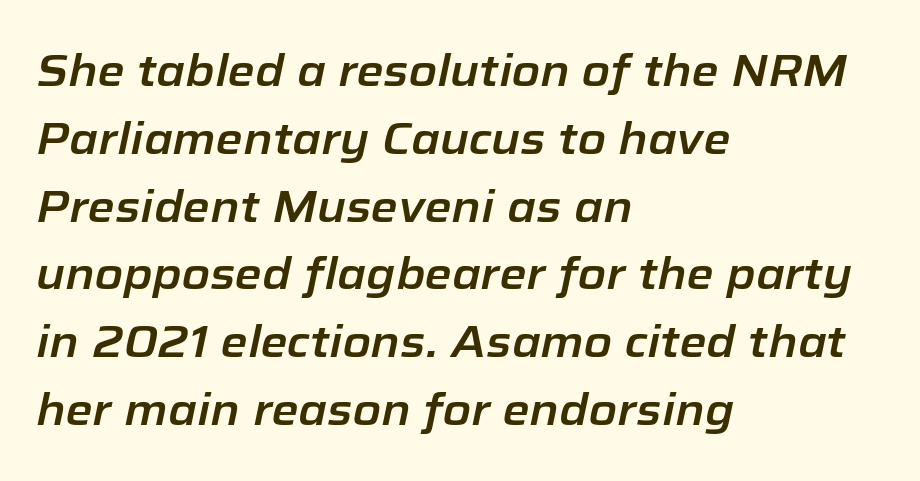
Designer's note — italics engaged. The leading is moderate, giving the passage an even texture. Type without underlining. The paragraph has a hard left edge and a soft right edge. Tracking here is standard; glyphs follow each other at the usual distance. Here the designer chose a conventional face with non-uniform glyph widths.
